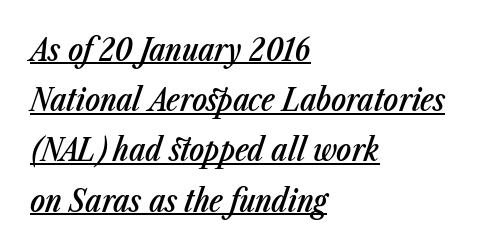
Q: Is the text bold? A: Semi-bold.
Q: Is the text italic (slanted)? A: Yes, it leans right by about 23 degrees.
Q: Is the text underlined? A: Yes.
Q: How is the paragraph aligned? A: Left-aligned.
Q: Is the spacing between letters normal or unusually wide? A: Normal.
Q: Is the spacing between lines tight, normal or loose? A: Normal.
Q: Width (condensed, normal, or wide)? A: Condensed.
Q: Stroke contrast? A: Low.
Q: x-height? A: Medium.
Q: Monospaced? A: No.
